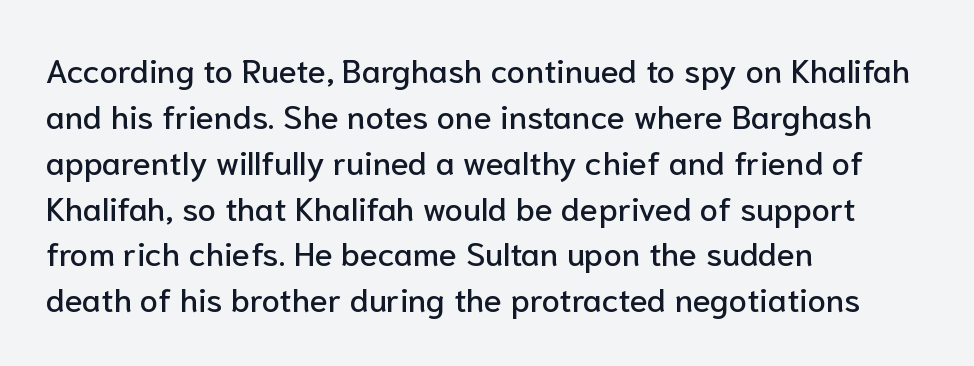
The image shows 33 px sans-serif type, upright; set left-aligned, normal line spacing (1.39x), normal letter spacing, not underlined; low stroke contrast and a medium x-height.
